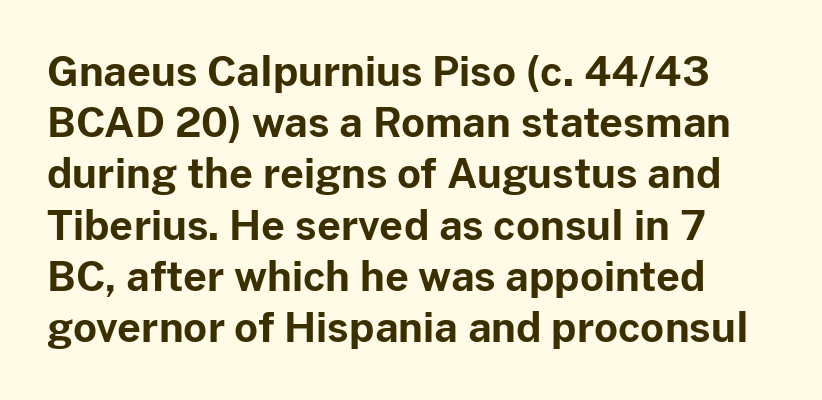
Character widths vary here, with narrow letters taking less room than wide ones. If you drew a line through each stem, it would be perfectly vertical. No extra tracking has been applied to these lines. Does the weight exceed regular? Yes, all the way to bold.
